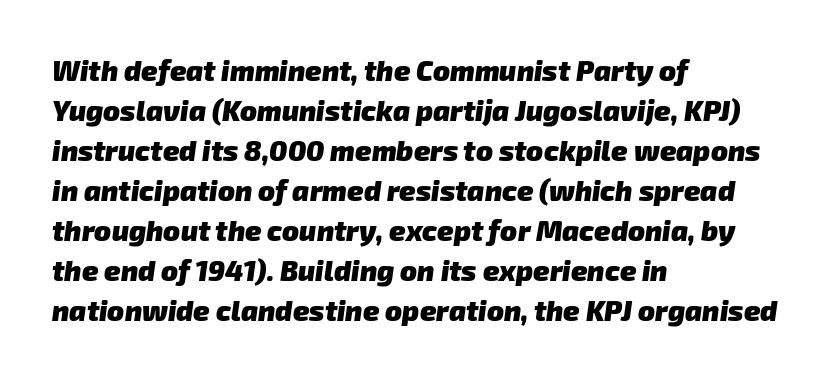
Q: Is the text bold? A: Yes.
Q: Is the typeface a serif or a sans-serif typeface? A: Sans-serif.
Q: Is the text underlined? A: No.
Q: How is the paragraph aligned? A: Left-aligned.
Q: Is the spacing between letters normal or unusually wide? A: Normal.
Q: Is the spacing between lines tight, normal or loose? A: Normal.
Q: Width (condensed, normal, or wide)? A: Normal.
Q: Stroke contrast? A: Low.
Q: x-height? A: Medium.
Q: Monospaced? A: No.
